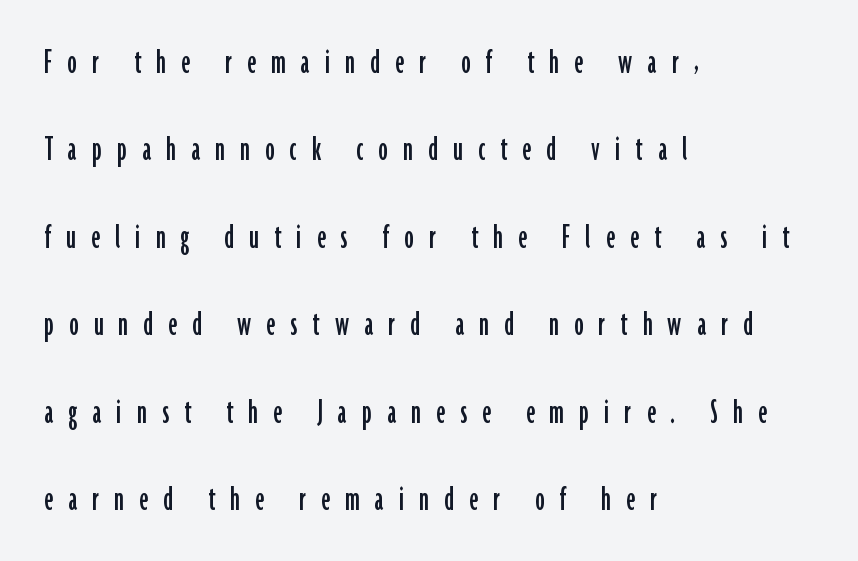
{"serif": "no", "italic": "no", "width": "condensed", "stroke_contrast": "low", "x_height": "medium", "monospaced": "no", "underline": "no", "align": "left", "line_spacing": "loose", "line_spacing_ratio": 2.3, "letter_spacing": "wide", "letter_spacing_em": 0.4, "glyph_px": 38}
